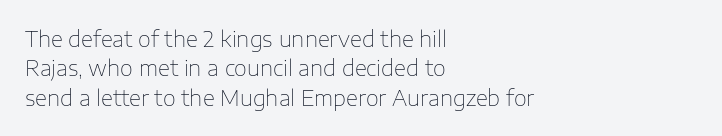
{"italic": "no", "bold": "no", "underline": "no", "align": "left", "line_spacing": "normal", "line_spacing_ratio": 1.4, "letter_spacing": "normal", "letter_spacing_em": 0.0, "glyph_px": 21}
